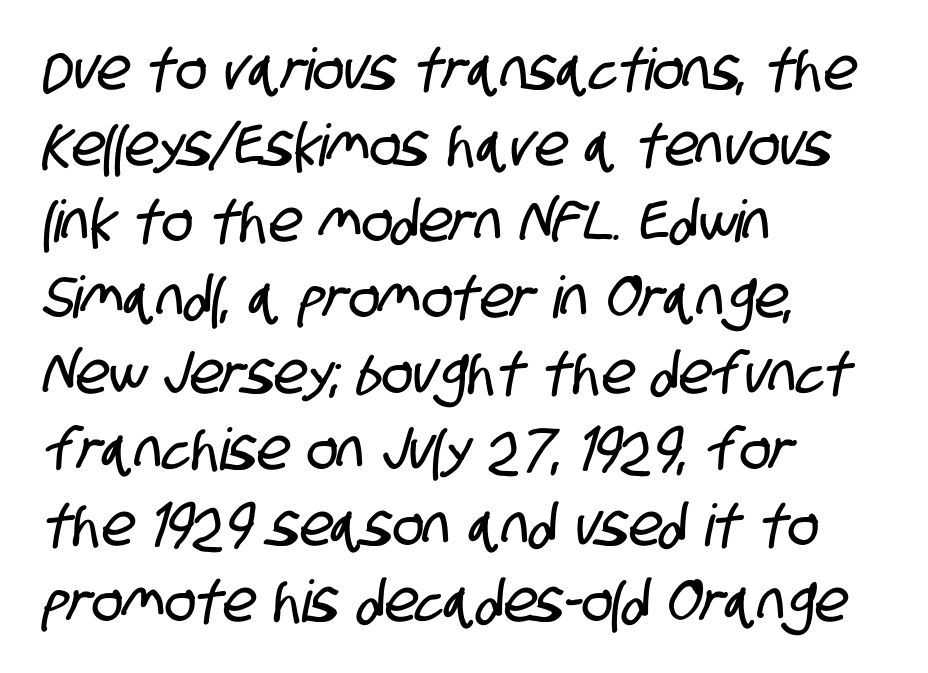
{"serif": "no", "width": "condensed", "stroke_contrast": "low", "x_height": "large", "monospaced": "no", "underline": "no", "align": "left", "line_spacing": "normal", "line_spacing_ratio": 1.31, "letter_spacing": "normal", "letter_spacing_em": 0.0, "glyph_px": 58}
